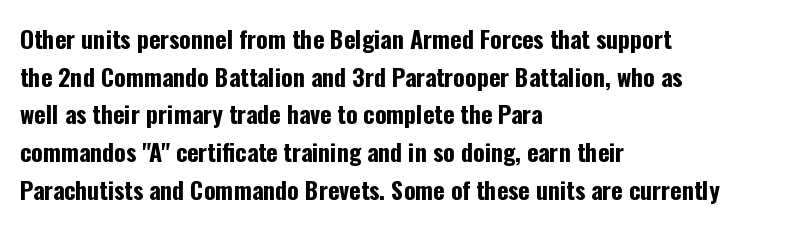
Q: Is the text bold? A: Yes.
Q: Is the text italic (slanted)? A: No, it is upright.
Q: Is the text underlined? A: No.
Q: How is the paragraph aligned? A: Left-aligned.
Q: Is the spacing between letters normal or unusually wide? A: Normal.
Q: Is the spacing between lines tight, normal or loose? A: Normal.
